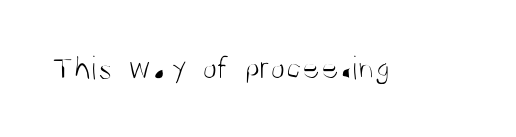
Tracking here is standard; glyphs follow each other at the usual distance. Unbolded letterforms with no extra heft. The letters stand upright; this is a roman face. Unlike a traditional serif, this face leaves its strokes unadorned. This rendering features lettering with no underline.
